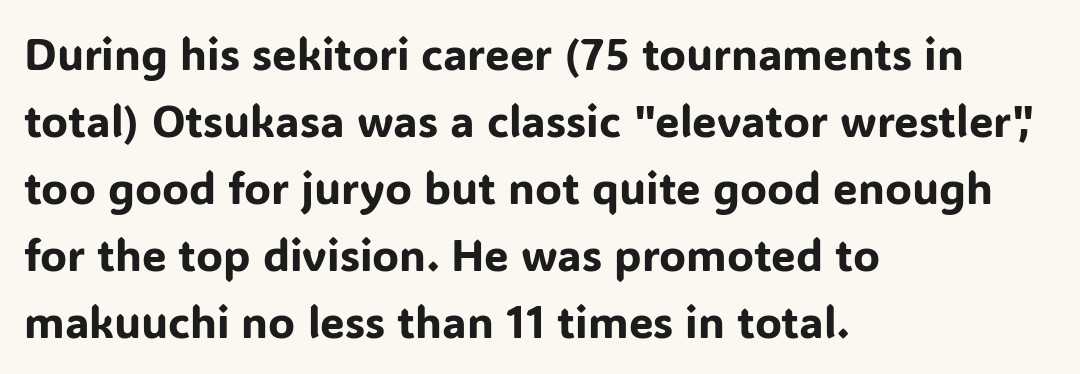
{"serif": "no", "italic": "no", "width": "normal", "stroke_contrast": "low", "x_height": "medium", "monospaced": "no", "underline": "no", "align": "left", "line_spacing": "normal", "line_spacing_ratio": 1.52, "letter_spacing": "normal", "letter_spacing_em": 0.0, "glyph_px": 44}
